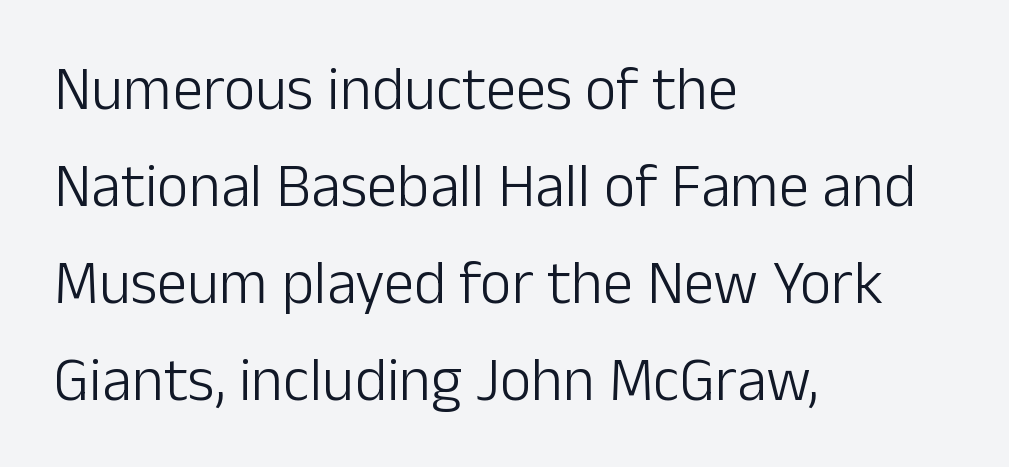
Q: Is the text bold? A: No.
Q: Is the text italic (slanted)? A: No, it is upright.
Q: Is the typeface a serif or a sans-serif typeface? A: Sans-serif.
Q: Is the text underlined? A: No.
Q: How is the paragraph aligned? A: Left-aligned.
Q: Is the spacing between letters normal or unusually wide? A: Normal.
Q: Is the spacing between lines tight, normal or loose? A: Normal.
Q: Width (condensed, normal, or wide)? A: Normal.
Q: Stroke contrast? A: Low.
Q: x-height? A: Medium.
Q: Monospaced? A: No.
